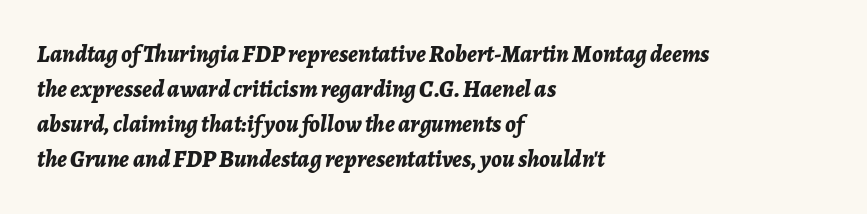
The image shows 24 px bold type, italic (leaning right); set left-aligned, normal line spacing (1.46x), normal letter spacing, not underlined.
